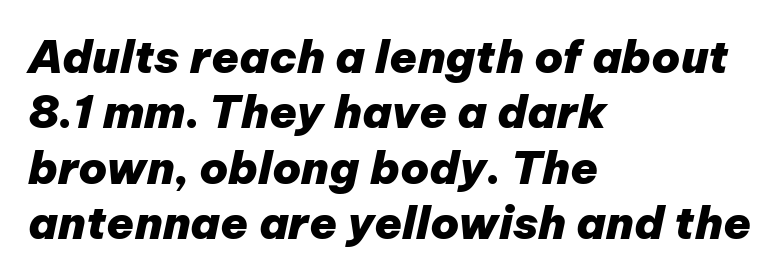
Does the lettering tilt? It does — this is italic. The passage is arranged the way most books set body copy — flush left. As a designer I'd log this as weight 700, bold. The foot of each line stays bare and open. Nobody touched the tracking dial on this one. Think of a printed novel: that variable character pitch is what you see here.
